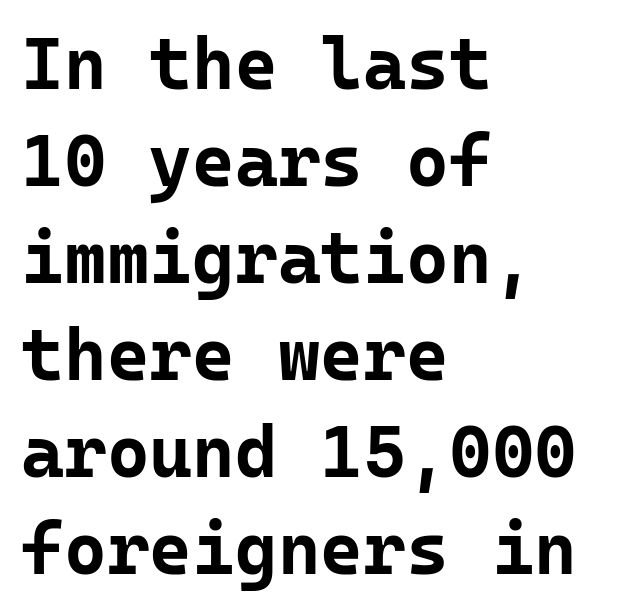
Line beginnings align vertically; line endings do not. On the weight axis this lands at bold, roughly 700. Observe the ordinary spacing: letters are neighbours, not strangers. This rendering features lettering with no underline. These lines are rendered in a fixed-pitch font. The lettering stays uniformly vertical, giving the passage a roman look.
